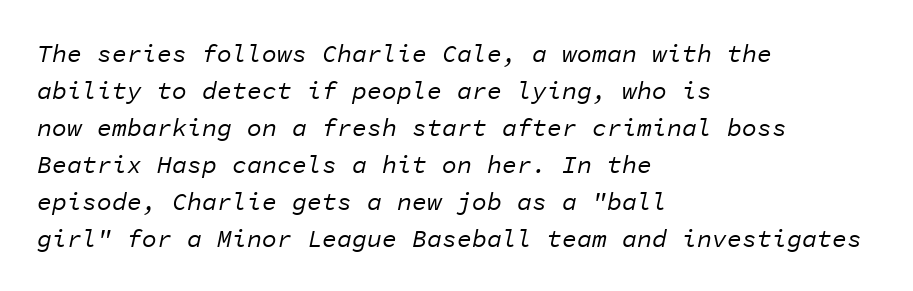
Q: Is the text bold? A: No.
Q: Is the text italic (slanted)? A: Yes, it leans right by about 11 degrees.
Q: Is the text underlined? A: No.
Q: How is the paragraph aligned? A: Left-aligned.
Q: Is the spacing between letters normal or unusually wide? A: Normal.
Q: Is the spacing between lines tight, normal or loose? A: Normal.
